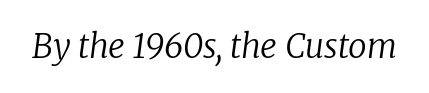
{"serif": "yes", "italic": "yes", "lean": "right", "slant_degrees": 8, "bold": "no", "weight": "regular", "width": "normal", "stroke_contrast": "low", "x_height": "medium", "monospaced": "no", "underline": "no", "letter_spacing": "normal", "letter_spacing_em": 0.0, "glyph_px": 33}
